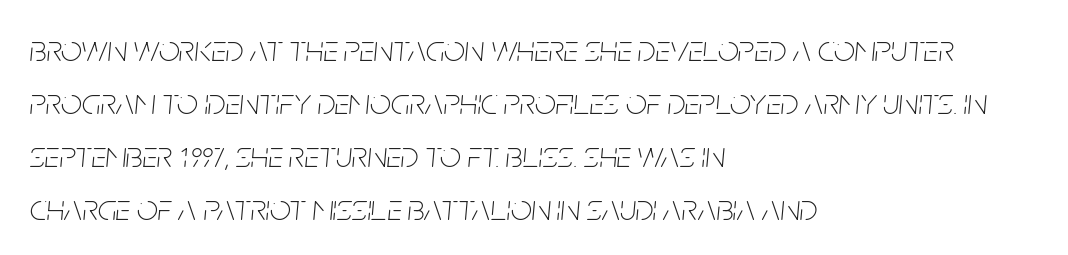
{"italic": "yes", "lean": "right", "slant_degrees": 5, "bold": "no", "weight": "thin", "width": "condensed", "stroke_contrast": "low", "x_height": "large", "monospaced": "no", "underline": "no", "align": "left", "line_spacing": "normal", "line_spacing_ratio": 1.43, "letter_spacing": "normal", "letter_spacing_em": 0.0, "glyph_px": 37}
